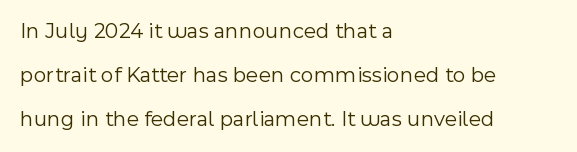
Honestly, the letter spacing is just normal — you wouldn't notice it. No letter is thick-stroked: the sample isn't bold. The words here are not underlined. The rag falls on the right side of this text block.
